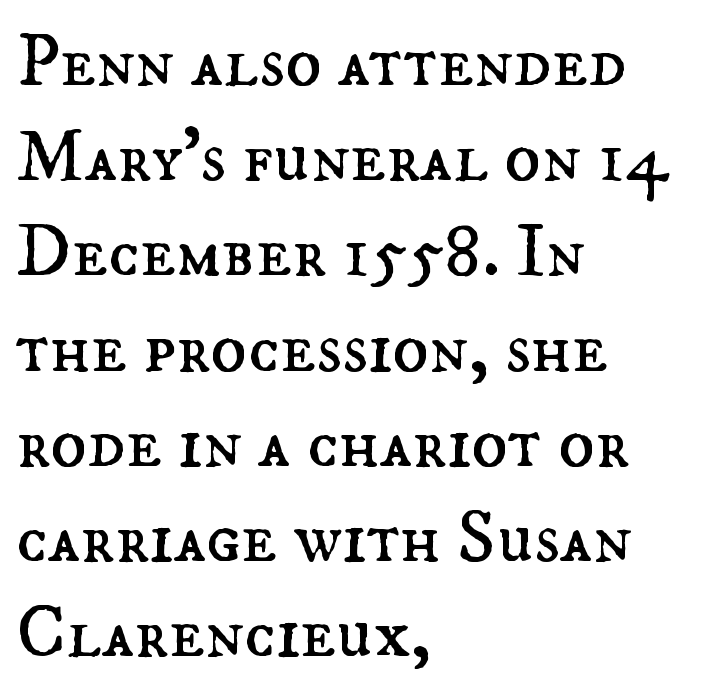
The lettering stays uniformly vertical, giving the passage a roman look. The string is rendered with underlining switched off. Weight: regular or lighter. A normal amount of white space separates one row of letters from the next. Does extra space separate the letters? No, they use regular spacing. The lines are quadded left.
